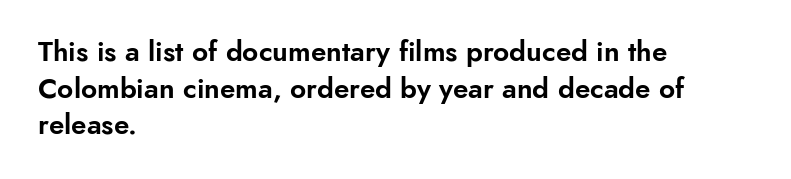
{"serif": "no", "italic": "no", "width": "normal", "stroke_contrast": "low", "x_height": "small", "monospaced": "no", "underline": "no", "align": "left", "line_spacing": "normal", "line_spacing_ratio": 1.31, "letter_spacing": "normal", "letter_spacing_em": 0.0, "glyph_px": 28}
